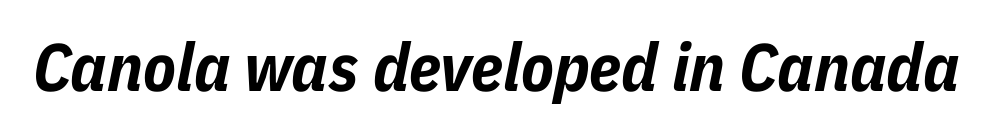
Q: Is the text bold? A: Yes.
Q: Is the text italic (slanted)? A: Yes, it leans right by about 11 degrees.
Q: Is the text underlined? A: No.
Q: Is the spacing between letters normal or unusually wide? A: Normal.
Q: Width (condensed, normal, or wide)? A: Condensed.
Q: Stroke contrast? A: Low.
Q: x-height? A: Medium.
Q: Monospaced? A: No.
